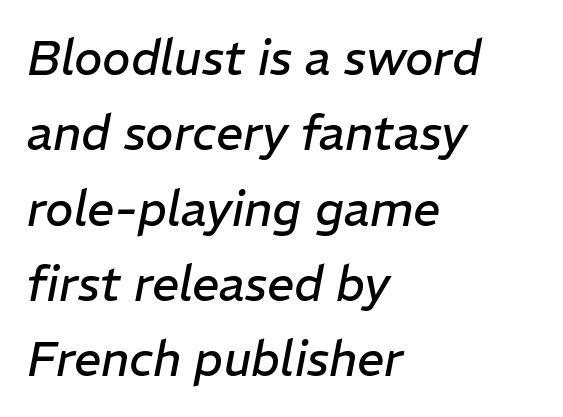
{"italic": "yes", "lean": "right", "slant_degrees": 11, "bold": "no", "weight": "regular", "width": "normal", "stroke_contrast": "low", "x_height": "medium", "monospaced": "no", "underline": "no", "align": "left", "line_spacing": "normal", "line_spacing_ratio": 1.57, "letter_spacing": "normal", "letter_spacing_em": 0.0, "glyph_px": 48}
